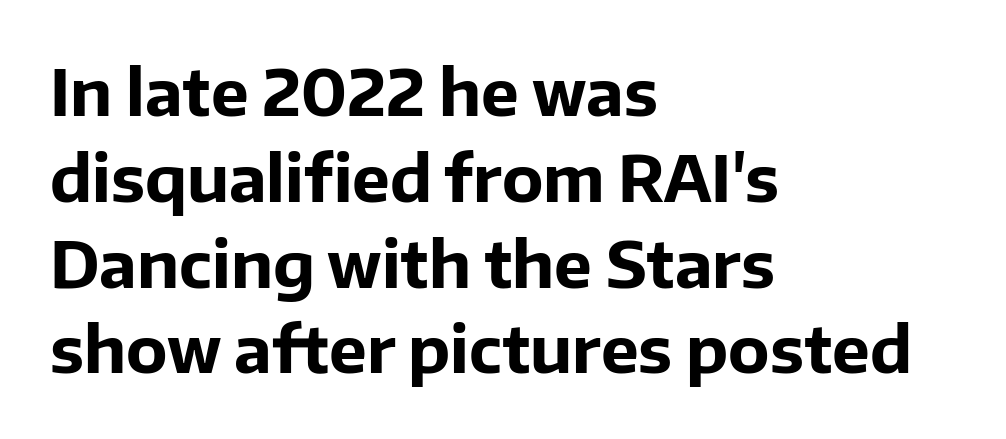
Q: Is the text bold? A: Yes.
Q: Is the text italic (slanted)? A: No, it is upright.
Q: Is the typeface a serif or a sans-serif typeface? A: Sans-serif.
Q: Is the text underlined? A: No.
Q: How is the paragraph aligned? A: Left-aligned.
Q: Is the spacing between letters normal or unusually wide? A: Normal.
Q: Is the spacing between lines tight, normal or loose? A: Normal.
Q: Width (condensed, normal, or wide)? A: Normal.
Q: Stroke contrast? A: Low.
Q: x-height? A: Medium.
Q: Monospaced? A: No.
